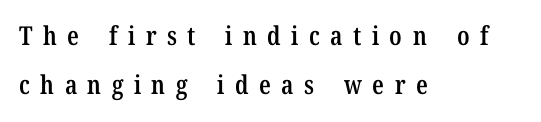
The image shows 26 px text type, upright; set left-aligned, loose line spacing (1.9x), unusually wide letter spacing (+0.4 em), not underlined.
